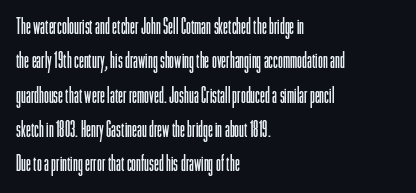
{"italic": "no", "bold": "no", "underline": "no", "align": "left", "line_spacing": "normal", "line_spacing_ratio": 1.56, "letter_spacing": "normal", "letter_spacing_em": 0.0, "glyph_px": 22}
